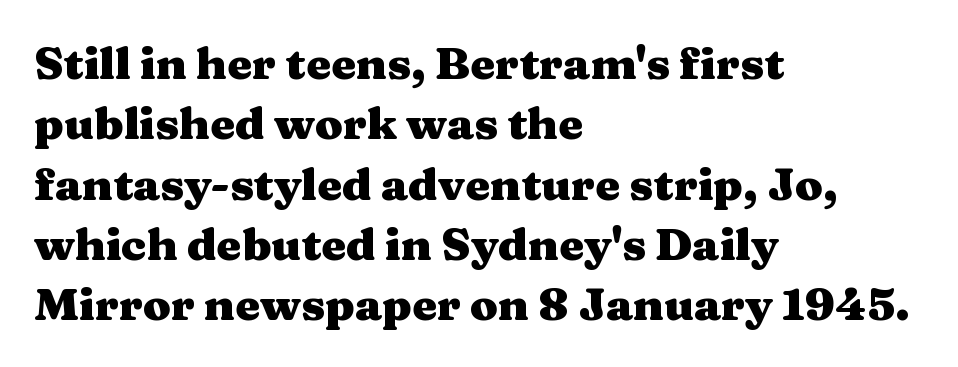
Q: Is the text bold? A: Yes.
Q: Is the text italic (slanted)? A: No, it is upright.
Q: Is the typeface a serif or a sans-serif typeface? A: Serif.
Q: Is the text underlined? A: No.
Q: How is the paragraph aligned? A: Left-aligned.
Q: Is the spacing between letters normal or unusually wide? A: Normal.
Q: Is the spacing between lines tight, normal or loose? A: Normal.
Q: Width (condensed, normal, or wide)? A: Wide.
Q: Stroke contrast? A: Medium.
Q: x-height? A: Medium.
Q: Monospaced? A: No.
